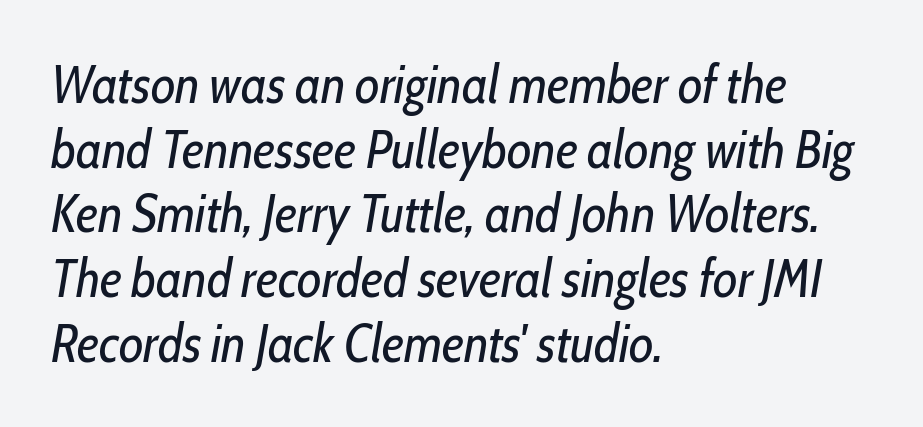
Q: Is the text bold? A: No.
Q: Is the text italic (slanted)? A: Yes, it leans right by about 10 degrees.
Q: Is the text underlined? A: No.
Q: How is the paragraph aligned? A: Left-aligned.
Q: Is the spacing between letters normal or unusually wide? A: Normal.
Q: Width (condensed, normal, or wide)? A: Condensed.
Q: Stroke contrast? A: Low.
Q: x-height? A: Medium.
Q: Monospaced? A: No.
